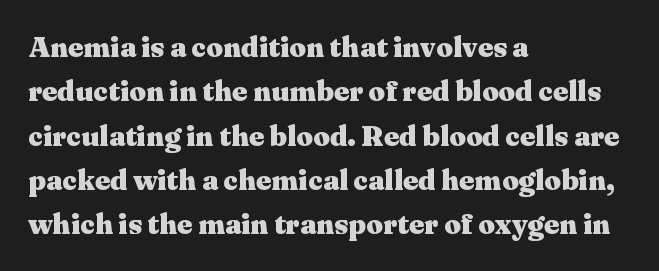
The image shows 29 px heavy, wide serif type, upright; set left-aligned, normal line spacing (1.53x), normal letter spacing, not underlined; medium stroke contrast and a medium x-height.
